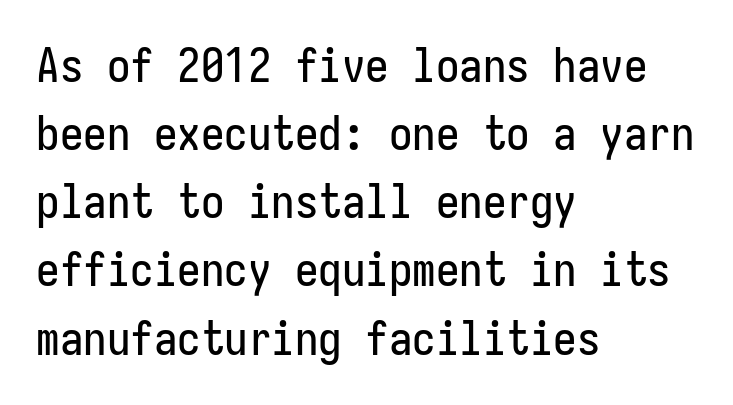
The type family on display is of the sans-serif kind. The strip under each line holds only bare page. Evenly set lines give the paragraph a standard silhouette. The specimen reads as upright at a glance. Does the copy run flush right? No — it runs flush left.
